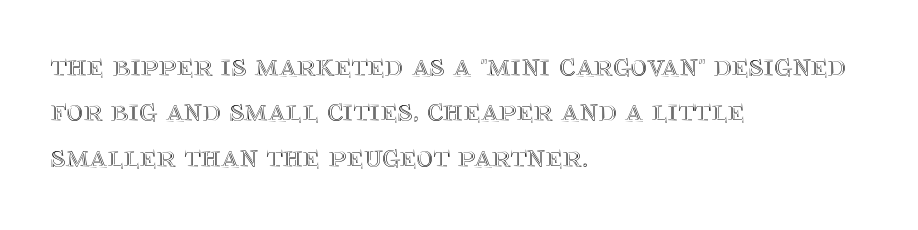
Note the varied advance widths — an 'i' is clearly narrower than an 'm'. Nope, not italic — everything's standing straight. Descenders hang freely into open space. The horizontal fit of the characters is conventional and even.
